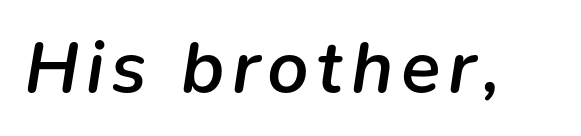
Q: Is the text bold? A: Semi-bold.
Q: Is the text italic (slanted)? A: Yes, it leans right by about 9 degrees.
Q: Is the text underlined? A: No.
Q: Width (condensed, normal, or wide)? A: Normal.
Q: Stroke contrast? A: Low.
Q: x-height? A: Medium.
Q: Monospaced? A: No.
